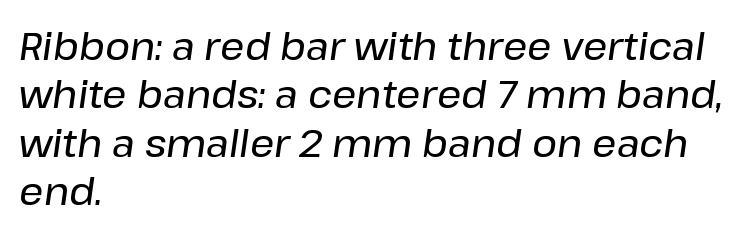
Decoration check: the copy has no underline. The passage shown leans; its letterforms are oblique. There is no visible air inserted between adjacent glyphs. The passage shown stacks its lines at a standard gap. Looks like regular typesetting: each glyph gets only the width it needs.
